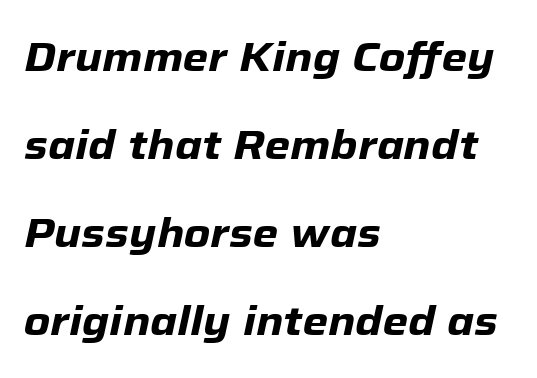
The image shows 41 px heavy type, italic (leaning right); set left-aligned, loose line spacing (2.15x), normal letter spacing, not underlined; low stroke contrast and a medium x-height.
